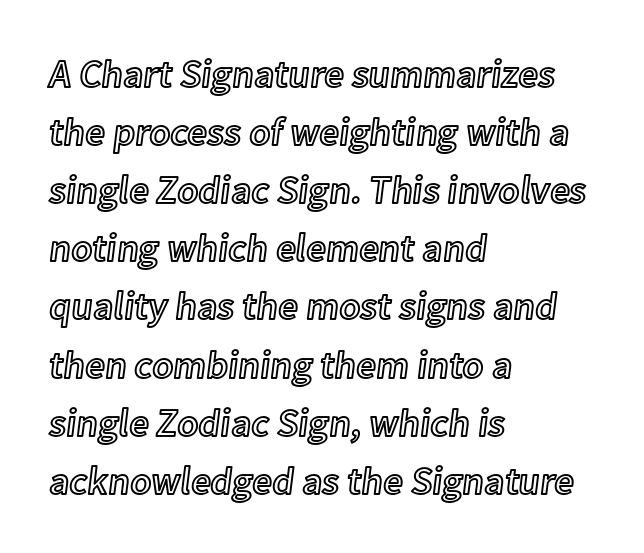
The image shows 39 px text type; set left-aligned, normal line spacing (1.49x), normal letter spacing, not underlined; a medium x-height.
